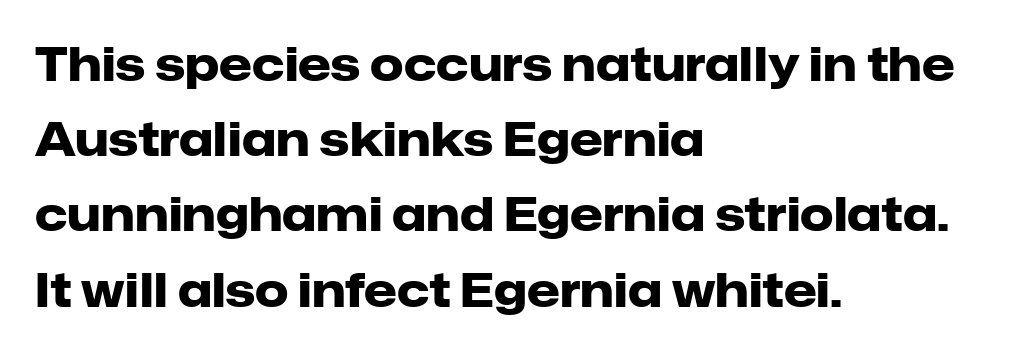
{"serif": "no", "italic": "no", "bold": "yes", "weight": "heavy", "width": "normal", "stroke_contrast": "low", "x_height": "medium", "monospaced": "no", "underline": "no", "align": "left", "line_spacing": "normal", "line_spacing_ratio": 1.6, "letter_spacing": "normal", "letter_spacing_em": 0.0, "glyph_px": 47}
